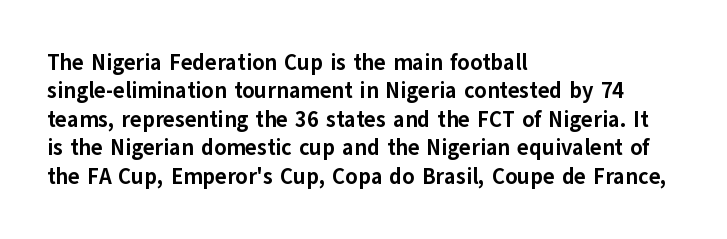
This is the regular roman posture of the typeface. The lines in this sample share a left origin and differ only in where they stop. Standard letterfit; no display-style spreading of the glyphs. Heavy-handed strokes throughout: this text is bold. The space directly below the letters is spotless.
